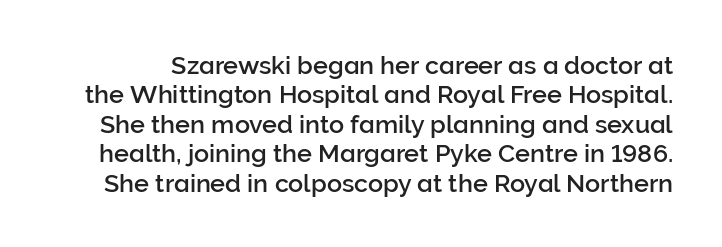
Q: Is the text italic (slanted)? A: No, it is upright.
Q: Is the text underlined? A: No.
Q: Is the spacing between letters normal or unusually wide? A: Normal.
